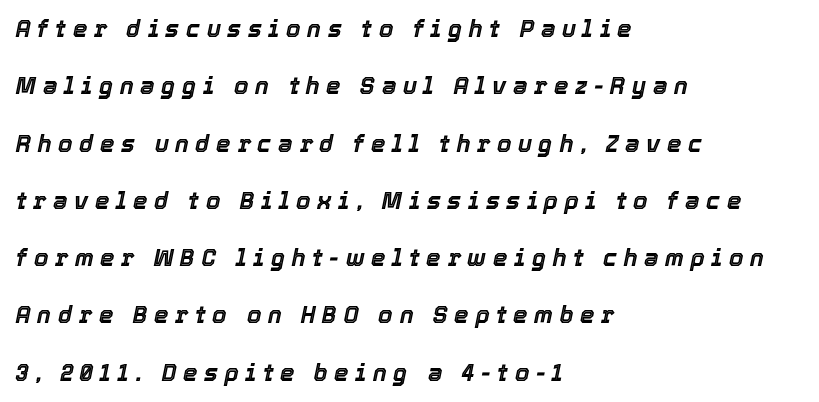
The image shows 23 px text type, italic (leaning right); set left-aligned, loose line spacing (2.49x), unusually wide letter spacing (+0.29 em), not underlined.
